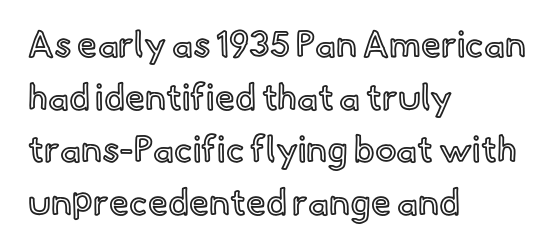
{"italic": "no", "width": "normal", "x_height": "small", "monospaced": "no", "underline": "no", "align": "left", "line_spacing": "normal", "line_spacing_ratio": 1.46, "letter_spacing": "normal", "letter_spacing_em": 0.0, "glyph_px": 36}
